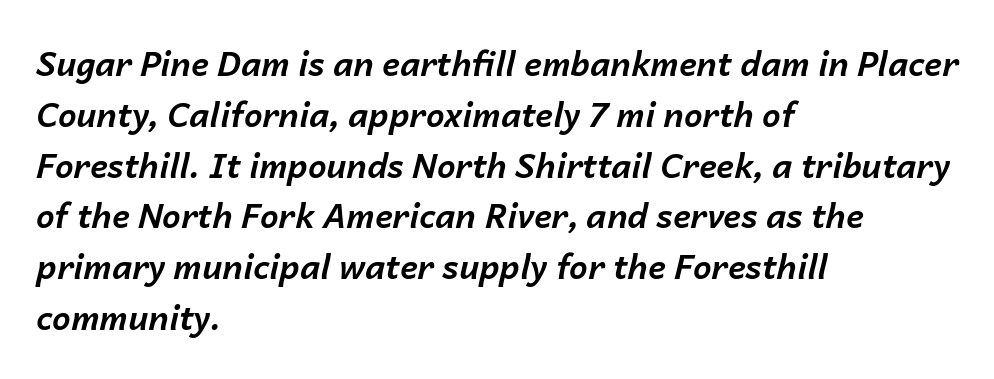
{"italic": "yes", "lean": "right", "slant_degrees": 14, "bold": "yes", "weight": "bold", "width": "normal", "stroke_contrast": "low", "x_height": "medium", "monospaced": "no", "underline": "no", "align": "left", "line_spacing": "normal", "line_spacing_ratio": 1.54, "letter_spacing": "normal", "letter_spacing_em": 0.0, "glyph_px": 33}
